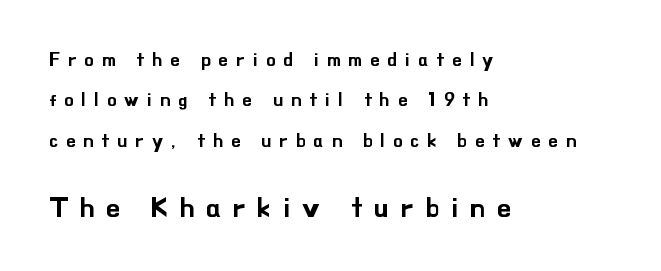
You can tell from the bare stems that sans-serif type was used. What stands out about the letter spacing? Its width — letters are far apart. Tall strokes in this sample are plumb rather than angled. Widely set lines give the paragraph a tall, airy silhouette. Here the designer chose a conventional face with non-uniform glyph widths.
